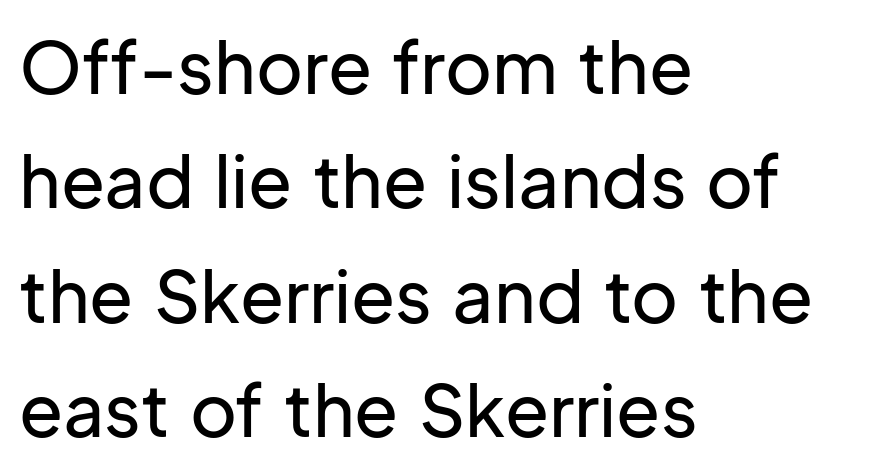
The image shows 72 px sans-serif type, upright; set left-aligned, normal line spacing (1.59x), normal letter spacing, not underlined; low stroke contrast and a medium x-height.
